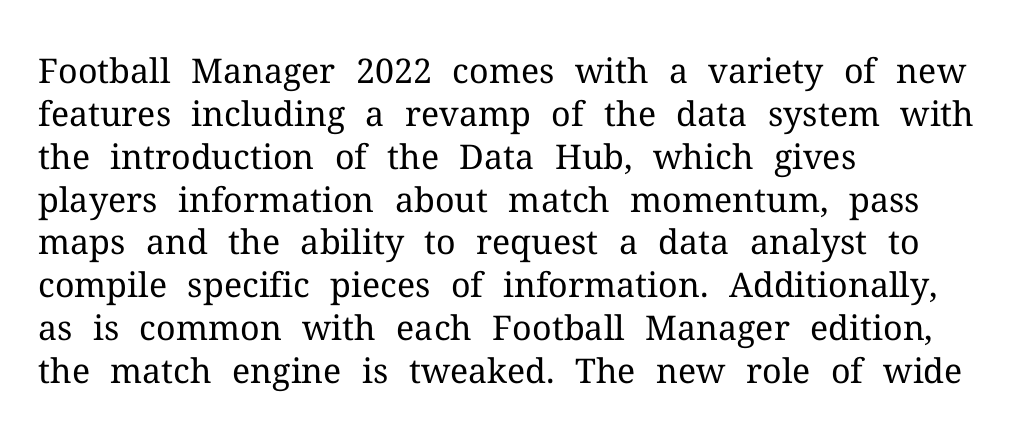
The foot of each line stays bare and open. The face used here is rendered with its standard letterfit. Vertical stems look standard width or narrower in stroke. Upright lettering throughout. Horizontally, the lines are justified to the leading edge only.
